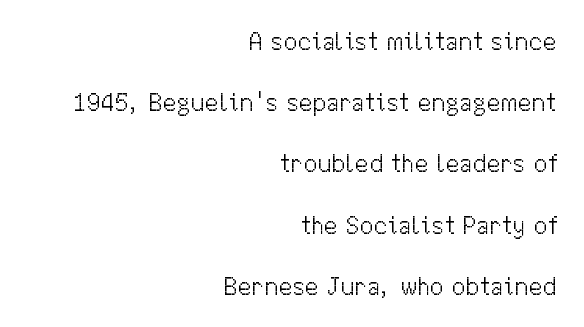
Q: Is the text bold? A: No.
Q: Is the text italic (slanted)? A: No, it is upright.
Q: Is the text underlined? A: No.
Q: How is the paragraph aligned? A: Right-aligned.
Q: Is the spacing between letters normal or unusually wide? A: Normal.
Q: Is the spacing between lines tight, normal or loose? A: Loose.
